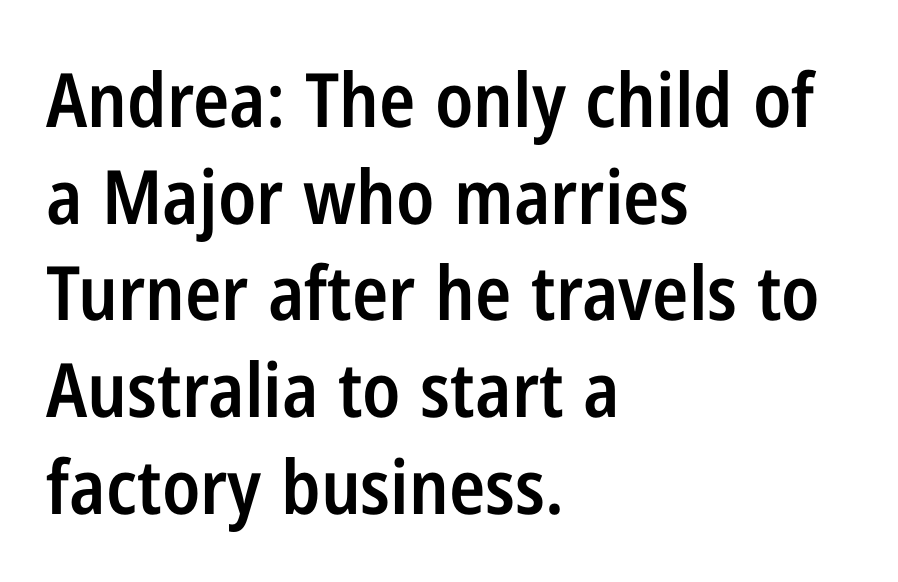
Q: Is the text bold? A: Semi-bold.
Q: Is the text italic (slanted)? A: No, it is upright.
Q: Is the typeface a serif or a sans-serif typeface? A: Sans-serif.
Q: Is the text underlined? A: No.
Q: How is the paragraph aligned? A: Left-aligned.
Q: Is the spacing between letters normal or unusually wide? A: Normal.
Q: Is the spacing between lines tight, normal or loose? A: Normal.
Q: Width (condensed, normal, or wide)? A: Condensed.
Q: Stroke contrast? A: Low.
Q: x-height? A: Medium.
Q: Monospaced? A: No.
